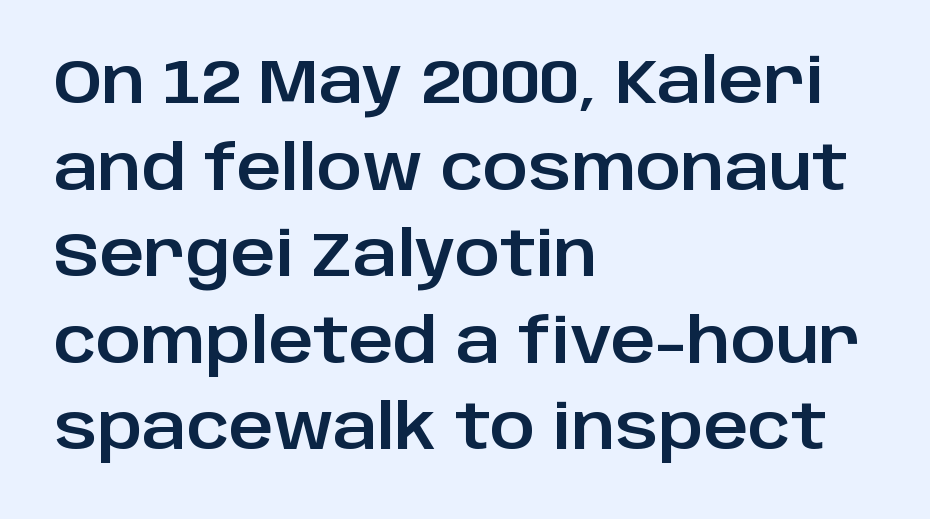
These lines keep a tight, regular rhythm from letter to letter. The space between consecutive lines is moderate. The space beneath each line is pristine and unruled. The face used here is proportionally spaced, like ordinary book or web type.
